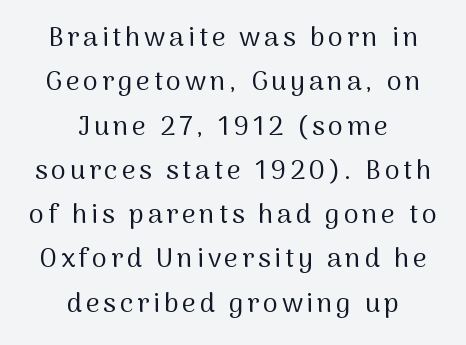
Q: Is the text bold? A: No.
Q: Is the text italic (slanted)? A: No, it is upright.
Q: Is the text underlined? A: No.
Q: How is the paragraph aligned? A: Centered.
Q: Is the spacing between lines tight, normal or loose? A: Normal.
